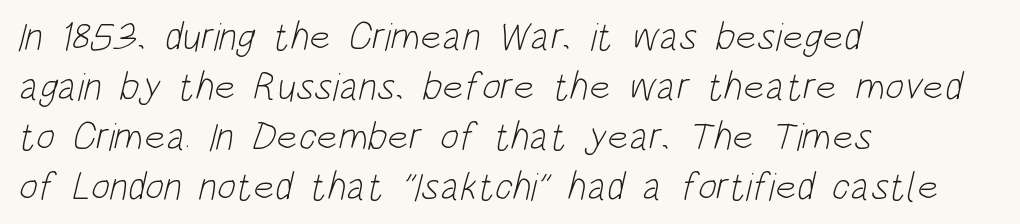
Q: Is the text bold? A: No.
Q: Is the typeface a serif or a sans-serif typeface? A: Sans-serif.
Q: Is the text underlined? A: No.
Q: How is the paragraph aligned? A: Left-aligned.
Q: Is the spacing between letters normal or unusually wide? A: Normal.
Q: Is the spacing between lines tight, normal or loose? A: Normal.
Q: Width (condensed, normal, or wide)? A: Condensed.
Q: Stroke contrast? A: Low.
Q: x-height? A: Large.
Q: Monospaced? A: No.
